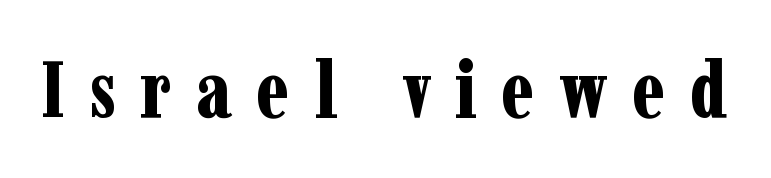
{"serif": "yes", "italic": "no", "bold": "yes", "weight": "bold", "width": "condensed", "stroke_contrast": "low", "x_height": "medium", "monospaced": "no", "underline": "no", "letter_spacing": "wide", "letter_spacing_em": 0.31, "glyph_px": 79}
